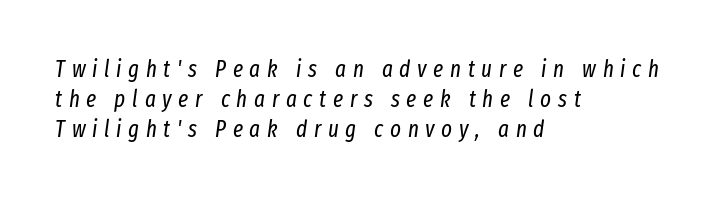
The image shows 23 px text type, italic (leaning right); set left-aligned, normal line spacing (1.31x), unusually wide letter spacing (+0.29 em), not underlined.
